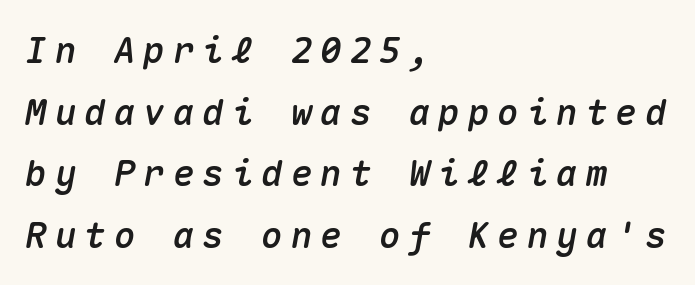
Layout note: lines flush left. Students, note that the glyphs here are deliberately spaced far apart. Quick note: underline off. Note the uniform advance width — an 'i' takes as much space as an 'm'. Is the type slanted? Yes — the strokes lean at a clear angle.
